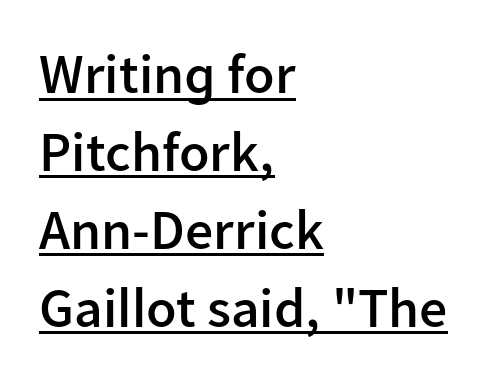
{"serif": "no", "italic": "no", "bold": "semi", "weight": "semibold", "width": "normal", "stroke_contrast": "low", "x_height": "medium", "monospaced": "no", "underline": "yes", "align": "left", "line_spacing": "normal", "line_spacing_ratio": 1.39, "letter_spacing": "normal", "letter_spacing_em": 0.0, "glyph_px": 56}
